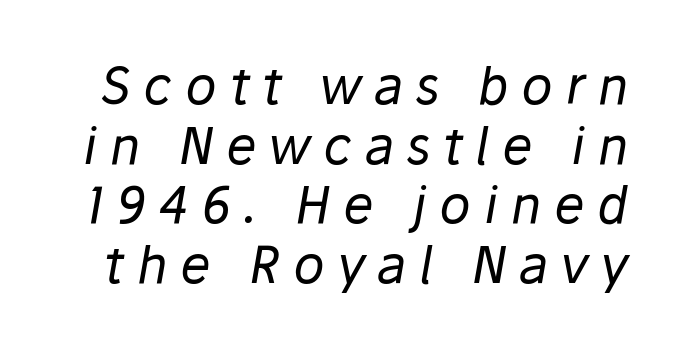
Type without underlining. This rendering widens character spacing well past its baseline value. The weight would be labelled regular, book, light, or lighter still. The passage shown is typed in a proportional face where columns would drift. It's the slanting kind of type.
